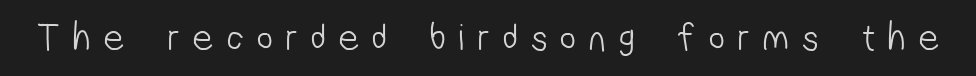
{"serif": "no", "bold": "no", "weight": "light", "width": "condensed", "stroke_contrast": "low", "x_height": "medium", "monospaced": "no", "underline": "no", "letter_spacing": "wide", "letter_spacing_em": 0.35, "glyph_px": 39}
